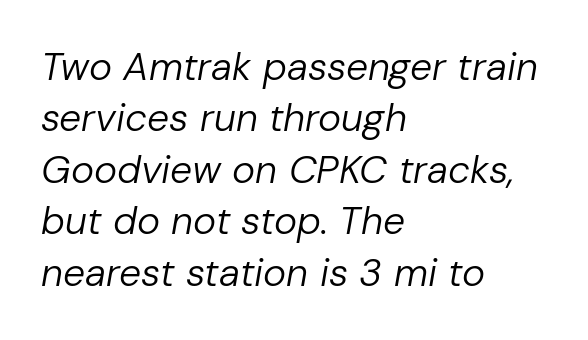
{"italic": "yes", "lean": "right", "slant_degrees": 10, "bold": "no", "weight": "regular", "width": "normal", "stroke_contrast": "low", "x_height": "medium", "monospaced": "no", "underline": "no", "align": "left", "line_spacing": "normal", "line_spacing_ratio": 1.32, "letter_spacing": "normal", "letter_spacing_em": 0.0, "glyph_px": 39}
